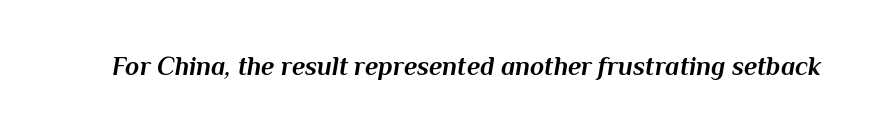
{"italic": "yes", "lean": "right", "slant_degrees": 10, "bold": "yes", "underline": "no", "letter_spacing": "normal", "letter_spacing_em": 0.0, "glyph_px": 26}
